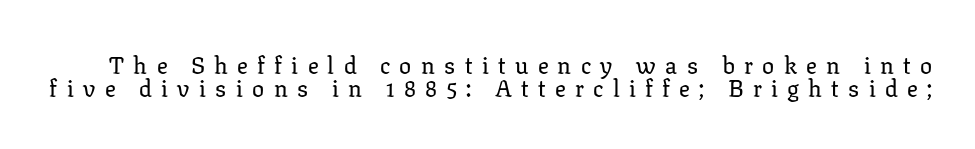
Do the letters lean? They stand straight. Quick note: interline space is minimal. Descender tails drop into unmarked territory. Short note: letters widely spaced.
